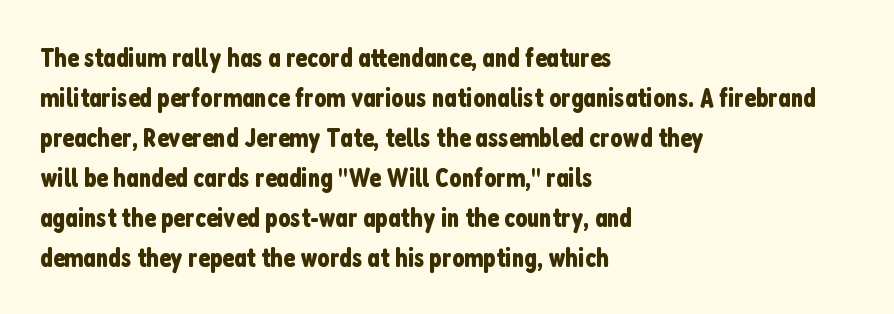
The image shows 27 px text type, upright; set left-aligned, normal line spacing (1.48x), normal letter spacing, not underlined.
